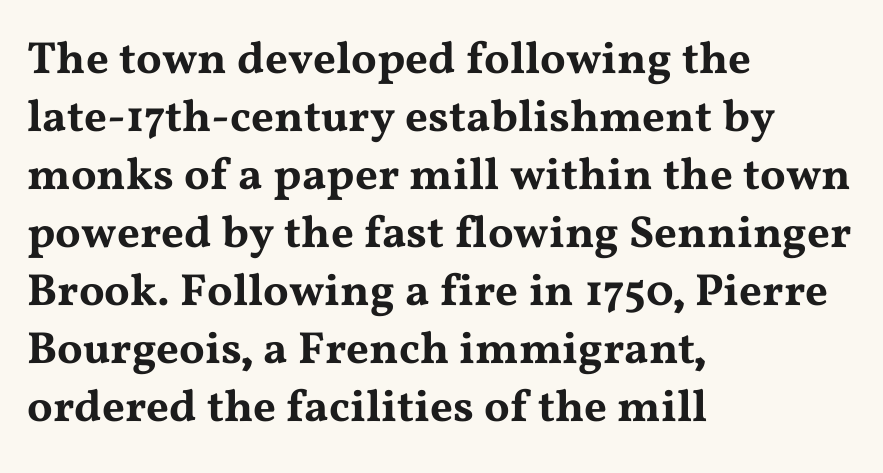
A student would call this left alignment; a typographer would say flush left, rag right. Unlike italic type, these characters show no tilt at all. The face used here is seriffed, in the tradition of book romans. A clean baseline with only descenders dipping below it. Inter-character spacing is left at the font's built-in metrics.
